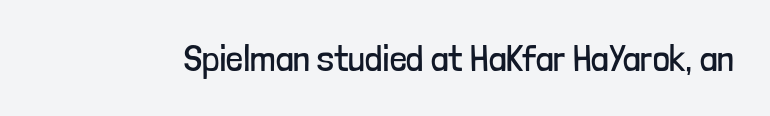
The letterforms sit shoulder to shoulder at normal distance. The rendering uses natural spacing where letterforms have individual widths. In terms of posture, this sample is upright. Unbolded letterforms with no extra heft. Check where the strokes stop: nothing finishes them off — pure sans.
